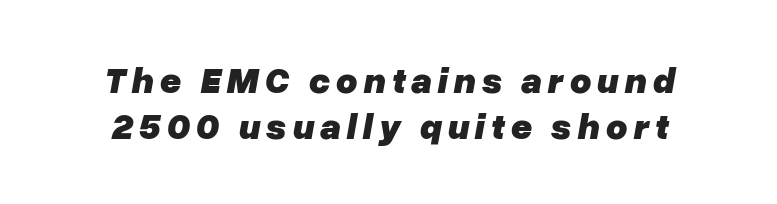
The image shows 37 px heavy type, italic (leaning right); set line spacing 1.24x, not underlined; low stroke contrast and a medium x-height.
